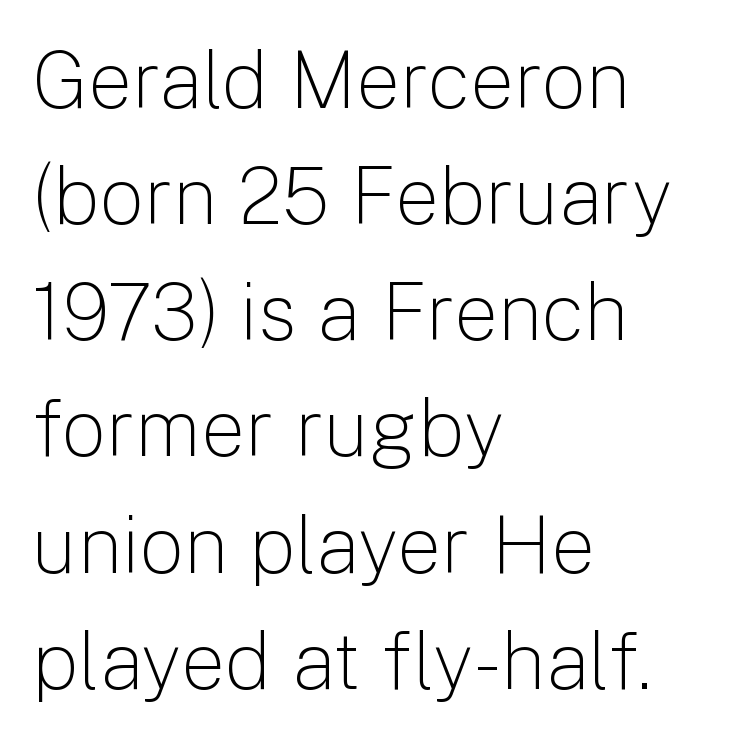
Q: Is the text bold? A: No.
Q: Is the text italic (slanted)? A: No, it is upright.
Q: Is the typeface a serif or a sans-serif typeface? A: Sans-serif.
Q: Is the text underlined? A: No.
Q: How is the paragraph aligned? A: Left-aligned.
Q: Is the spacing between letters normal or unusually wide? A: Normal.
Q: Is the spacing between lines tight, normal or loose? A: Normal.
Q: Width (condensed, normal, or wide)? A: Normal.
Q: Stroke contrast? A: Low.
Q: x-height? A: Medium.
Q: Monospaced? A: No.
